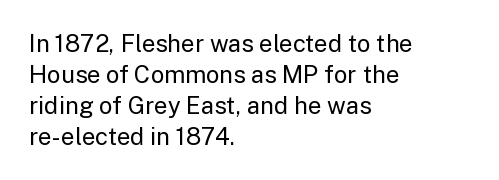
{"italic": "no", "bold": "no", "underline": "no", "align": "left", "line_spacing": "normal", "line_spacing_ratio": 1.29, "letter_spacing": "normal", "letter_spacing_em": 0.0, "glyph_px": 24}
